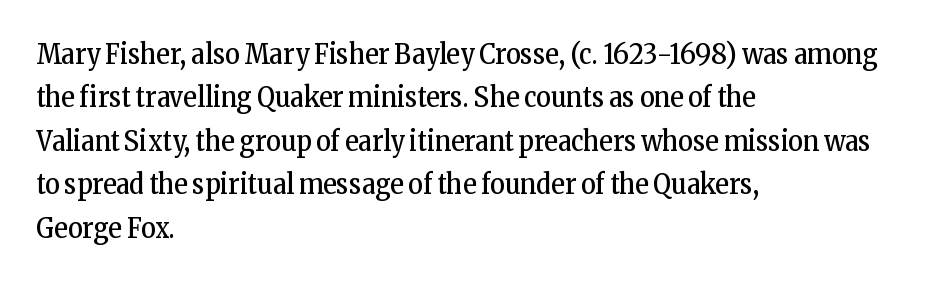
The image shows 28 px regular-weight, condensed serif type, upright; set left-aligned, normal line spacing (1.55x), normal letter spacing, not underlined; low stroke contrast and a medium x-height.
